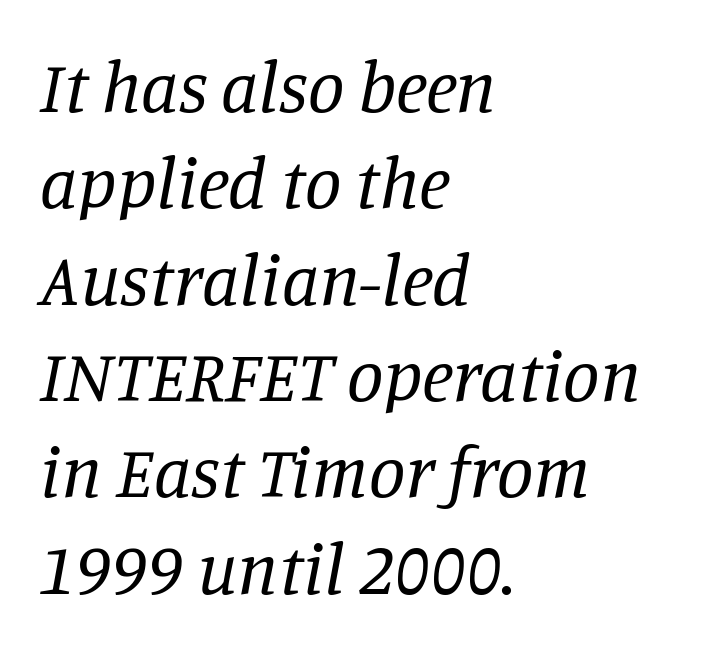
Stroke thickness stays within the range of a standard reading face or lighter. A typesetter would label this face a serif. Lines of text with bare space underneath. A normal amount of white space separates one row of letters from the next.
